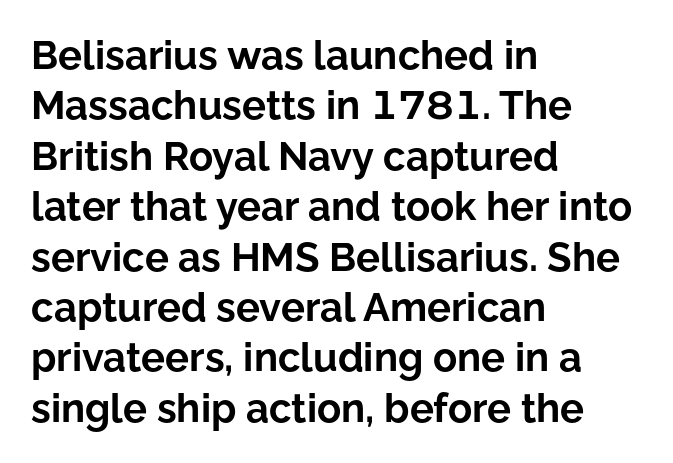
Q: Is the text bold? A: Yes.
Q: Is the text italic (slanted)? A: No, it is upright.
Q: Is the typeface a serif or a sans-serif typeface? A: Sans-serif.
Q: Is the text underlined? A: No.
Q: How is the paragraph aligned? A: Left-aligned.
Q: Is the spacing between letters normal or unusually wide? A: Normal.
Q: Is the spacing between lines tight, normal or loose? A: Normal.
Q: Width (condensed, normal, or wide)? A: Normal.
Q: Stroke contrast? A: Low.
Q: x-height? A: Medium.
Q: Monospaced? A: No.
